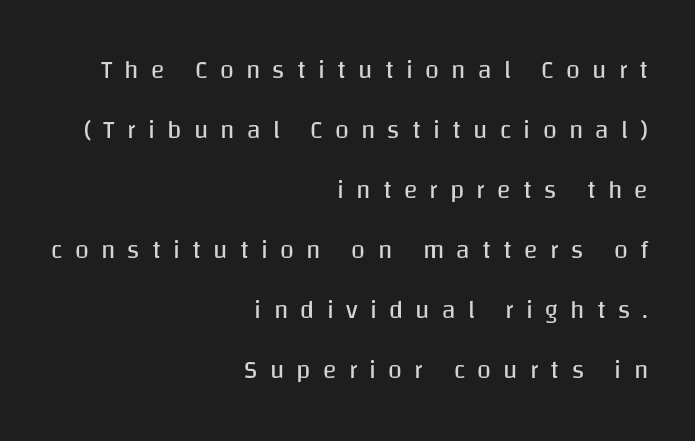
{"italic": "no", "bold": "no", "underline": "no", "align": "right", "line_spacing": "loose", "line_spacing_ratio": 2.4, "letter_spacing": "wide", "letter_spacing_em": 0.49, "glyph_px": 25}
